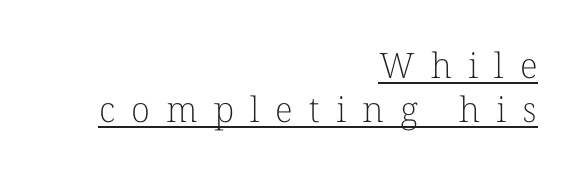
{"serif": "yes", "italic": "no", "bold": "no", "weight": "light", "width": "normal", "stroke_contrast": "low", "x_height": "medium", "monospaced": "no", "underline": "yes", "align": "right", "line_spacing": "normal", "line_spacing_ratio": 1.27, "letter_spacing": "wide", "letter_spacing_em": 0.46, "glyph_px": 35}
